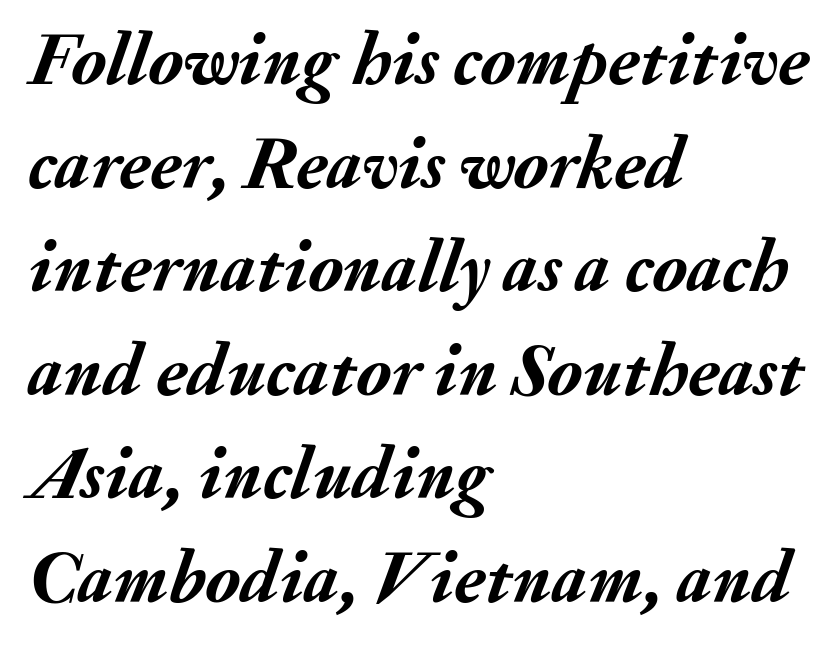
Q: Is the text bold? A: Yes.
Q: Is the text italic (slanted)? A: Yes, it leans right by about 20 degrees.
Q: Is the text underlined? A: No.
Q: How is the paragraph aligned? A: Left-aligned.
Q: Is the spacing between letters normal or unusually wide? A: Normal.
Q: Is the spacing between lines tight, normal or loose? A: Normal.
Q: Width (condensed, normal, or wide)? A: Normal.
Q: Stroke contrast? A: Medium.
Q: x-height? A: Small.
Q: Monospaced? A: No.
